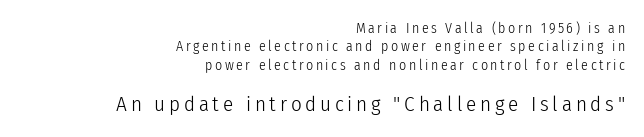
The image shows 21 px text type, upright; set right-aligned, normal line spacing (1.32x), not underlined; the second (bottom) block is 1.5x larger.
